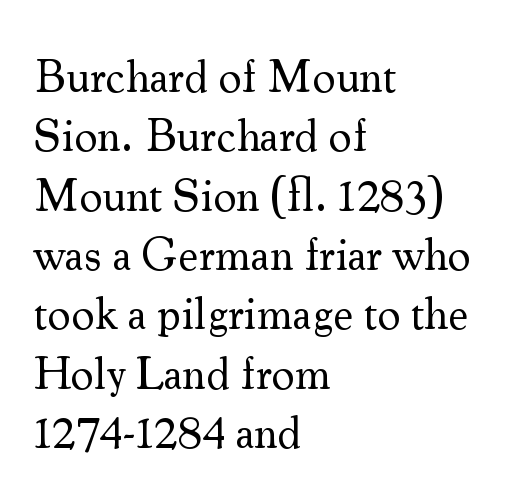
This rendering leaves character spacing at its baseline value. Bold? No — there's no thickening of the strokes. Line beginnings align vertically; line endings do not. Quick note: interline space is typical.
